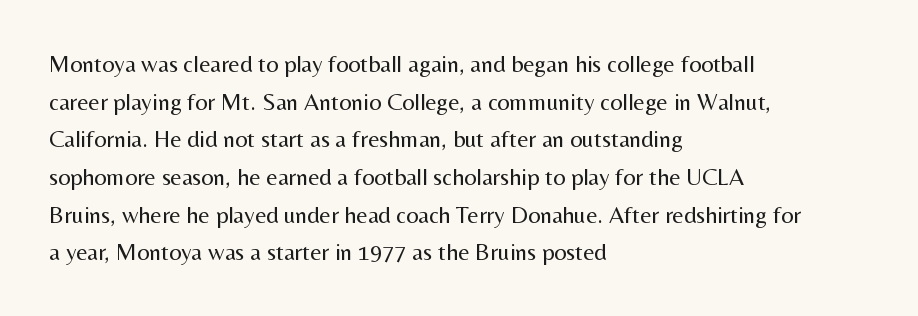
Q: Is the text bold? A: No.
Q: Is the text italic (slanted)? A: No, it is upright.
Q: Is the text underlined? A: No.
Q: How is the paragraph aligned? A: Left-aligned.
Q: Is the spacing between letters normal or unusually wide? A: Normal.
Q: Is the spacing between lines tight, normal or loose? A: Normal.
